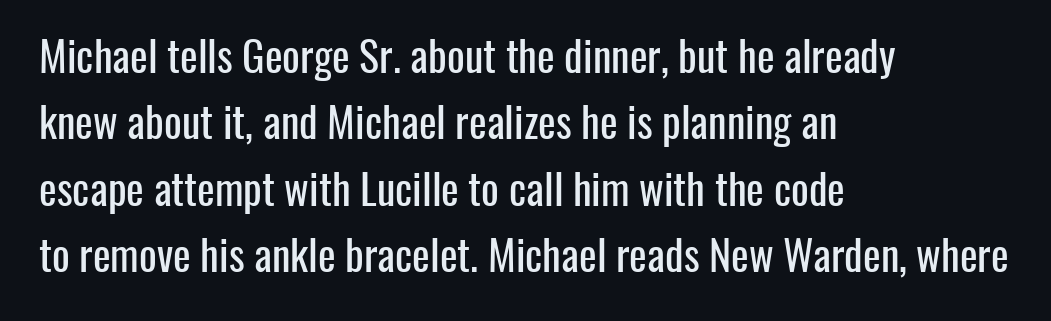
Q: Is the text italic (slanted)? A: No, it is upright.
Q: Is the typeface a serif or a sans-serif typeface? A: Sans-serif.
Q: Is the text underlined? A: No.
Q: How is the paragraph aligned? A: Left-aligned.
Q: Is the spacing between letters normal or unusually wide? A: Normal.
Q: Is the spacing between lines tight, normal or loose? A: Normal.
Q: Width (condensed, normal, or wide)? A: Condensed.
Q: Stroke contrast? A: Low.
Q: x-height? A: Medium.
Q: Monospaced? A: No.
